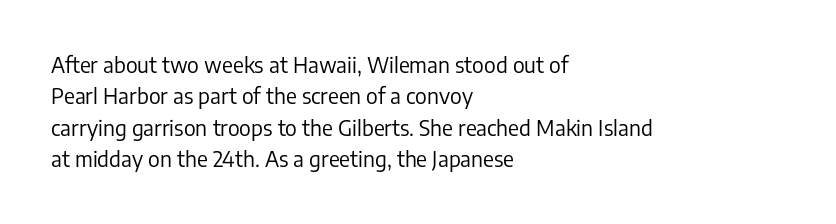
Each row of text sits above clean, open space. Italic? Not at all — the glyphs are vertical. Typeset ragged right — the left edge is the straight one. Each word holds together tightly as a unit, with standard inter-letter gaps. Interline gaps are of average width in this sample.
